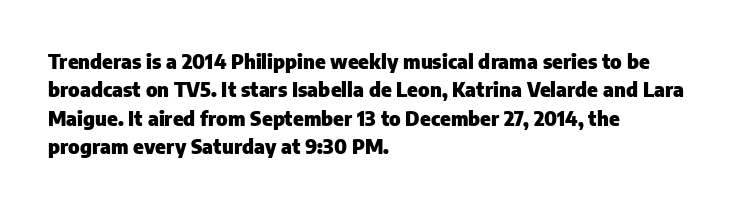
{"italic": "no", "bold": "yes", "underline": "no", "align": "left", "line_spacing": "normal", "line_spacing_ratio": 1.42, "letter_spacing": "normal", "letter_spacing_em": 0.0, "glyph_px": 20}
